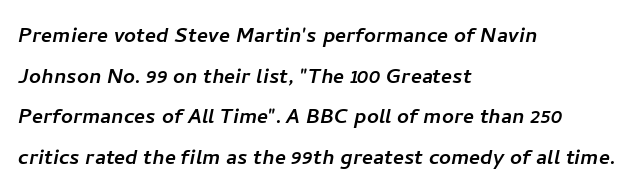
{"underline": "no", "align": "left", "line_spacing": "normal", "line_spacing_ratio": 1.56, "letter_spacing": "normal", "letter_spacing_em": 0.0, "glyph_px": 26}
